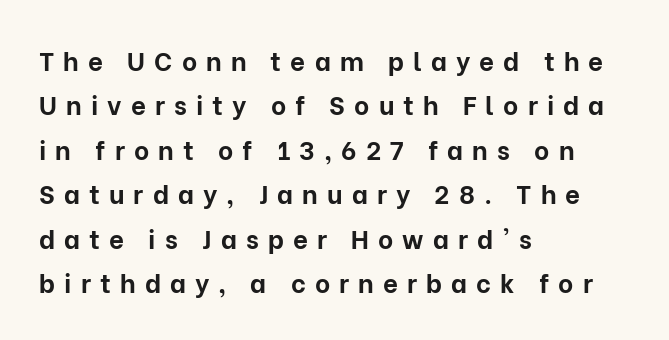
Q: Is the text bold? A: Yes.
Q: Is the text italic (slanted)? A: No, it is upright.
Q: Is the text underlined? A: No.
Q: How is the paragraph aligned? A: Left-aligned.
Q: Is the spacing between letters normal or unusually wide? A: Unusually wide.
